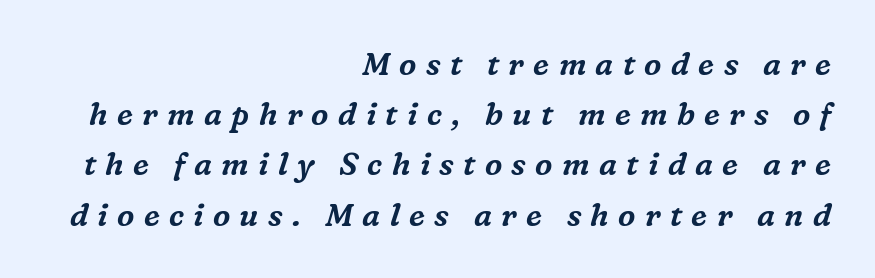
The image shows 31 px serif type, italic (leaning right); set right-aligned, normal line spacing (1.62x), unusually wide letter spacing (+0.3 em), not underlined; medium stroke contrast and a medium x-height.
